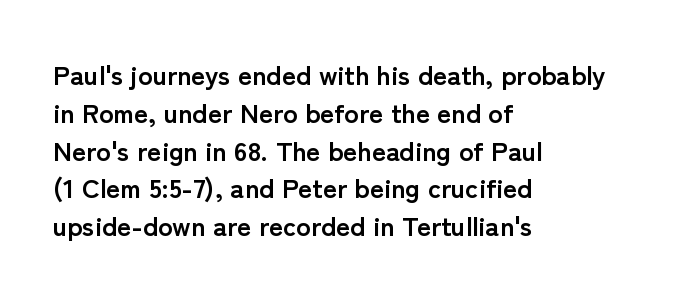
The image shows 27 px bold type, upright; set left-aligned, normal line spacing (1.4x), normal letter spacing, not underlined.
